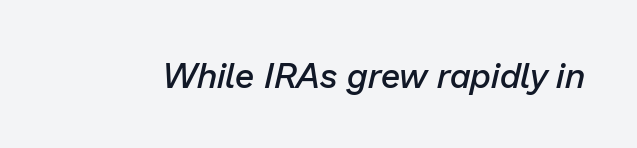
The image shows 35 px semibold type, italic (leaning right); set normal letter spacing, not underlined; low stroke contrast and a medium x-height.
